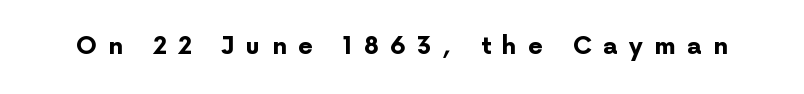
Q: Is the text bold? A: Yes.
Q: Is the text italic (slanted)? A: No, it is upright.
Q: Is the text underlined? A: No.
Q: Is the spacing between letters normal or unusually wide? A: Unusually wide.
